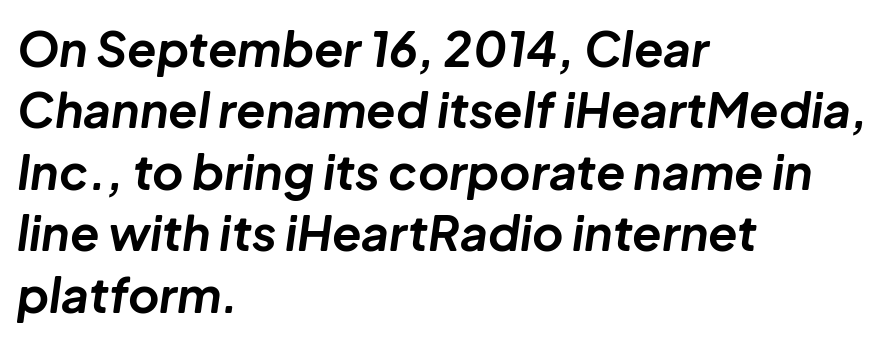
The image shows 48 px bold type, italic (leaning right); set left-aligned, normal line spacing (1.28x), normal letter spacing, not underlined; low stroke contrast and a medium x-height.
